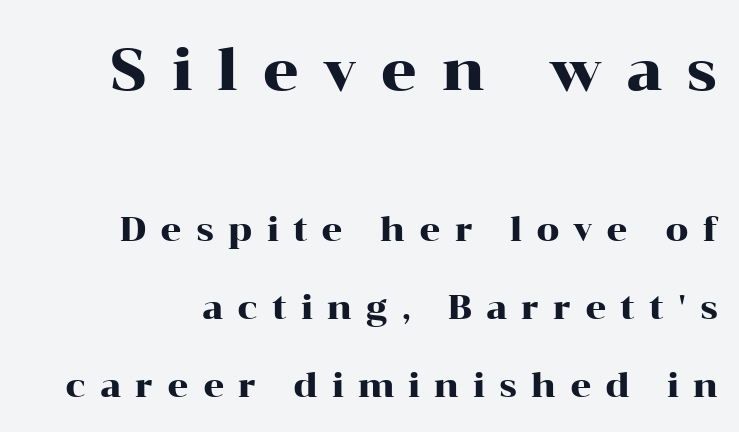
The image shows 57 px wide serif type, upright; set loose line spacing (2.36x), unusually wide letter spacing (+0.42 em), not underlined; the first (top) block is 1.73x larger; high stroke contrast and a medium x-height.
